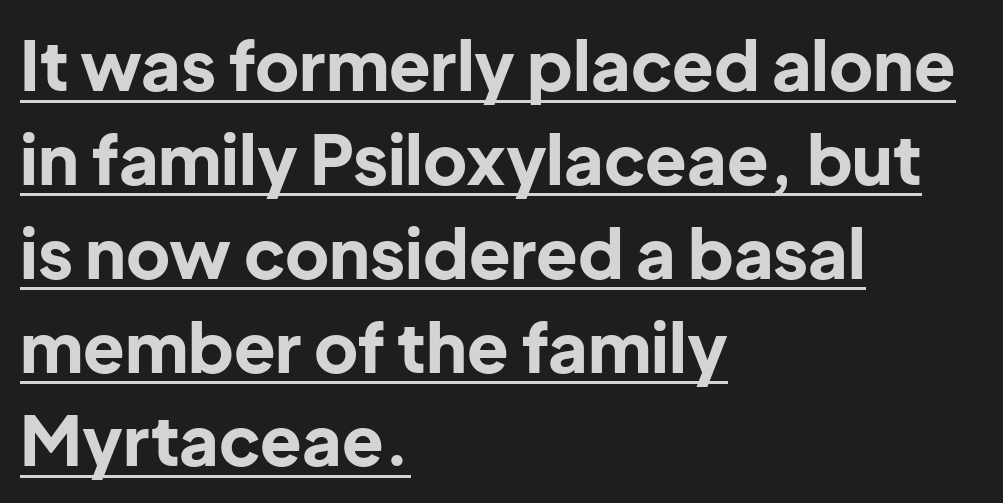
Q: Is the text bold? A: Yes.
Q: Is the text italic (slanted)? A: No, it is upright.
Q: Is the typeface a serif or a sans-serif typeface? A: Sans-serif.
Q: Is the text underlined? A: Yes.
Q: How is the paragraph aligned? A: Left-aligned.
Q: Is the spacing between letters normal or unusually wide? A: Normal.
Q: Is the spacing between lines tight, normal or loose? A: Normal.
Q: Width (condensed, normal, or wide)? A: Normal.
Q: Stroke contrast? A: Low.
Q: x-height? A: Medium.
Q: Monospaced? A: No.
